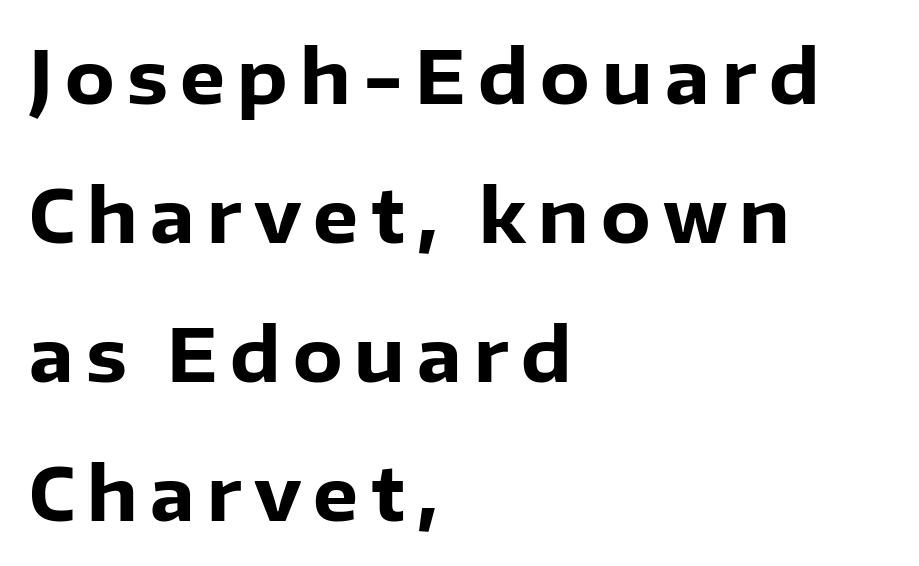
Q: Is the text bold? A: Yes.
Q: Is the text italic (slanted)? A: No, it is upright.
Q: Is the typeface a serif or a sans-serif typeface? A: Sans-serif.
Q: Is the text underlined? A: No.
Q: How is the paragraph aligned? A: Left-aligned.
Q: Is the spacing between lines tight, normal or loose? A: Loose.
Q: Width (condensed, normal, or wide)? A: Normal.
Q: Stroke contrast? A: Low.
Q: x-height? A: Medium.
Q: Monospaced? A: No.
